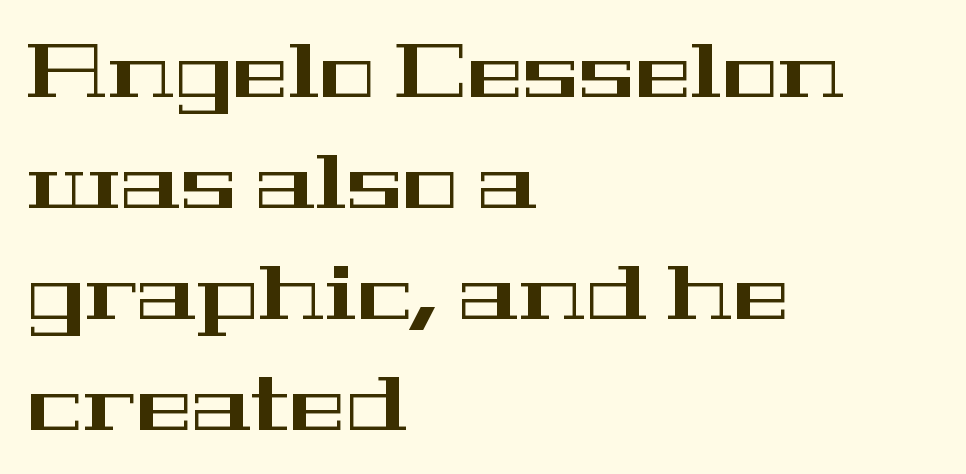
Notice how the stems are strictly vertical — no italics here. The strip under each line holds only bare page. These lines sit exactly where default settings would place them. The passage shown is typed in a proportional face where columns would drift. What kind of face is this? One with serifs.
